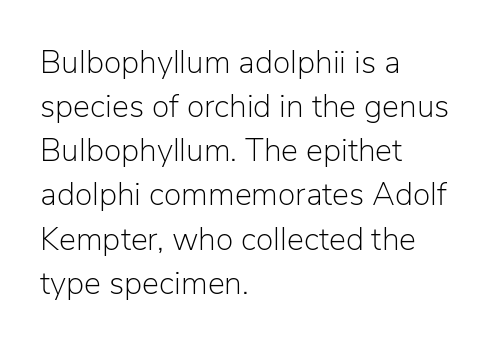
The image shows 32 px light sans-serif type, upright; set left-aligned, normal line spacing (1.38x), normal letter spacing, not underlined; low stroke contrast and a medium x-height.
